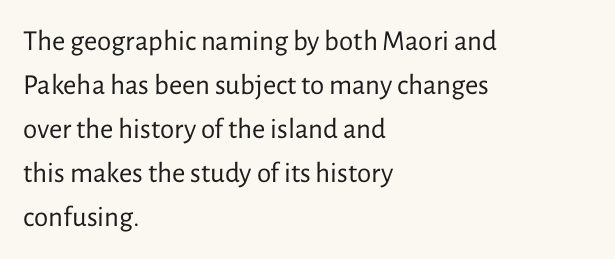
These lines keep a tight, regular rhythm from letter to letter. Think of a printed novel: that variable character pitch is what you see here. Each new line begins a customary step beneath the previous one. These lines are composed in type without serifs.
